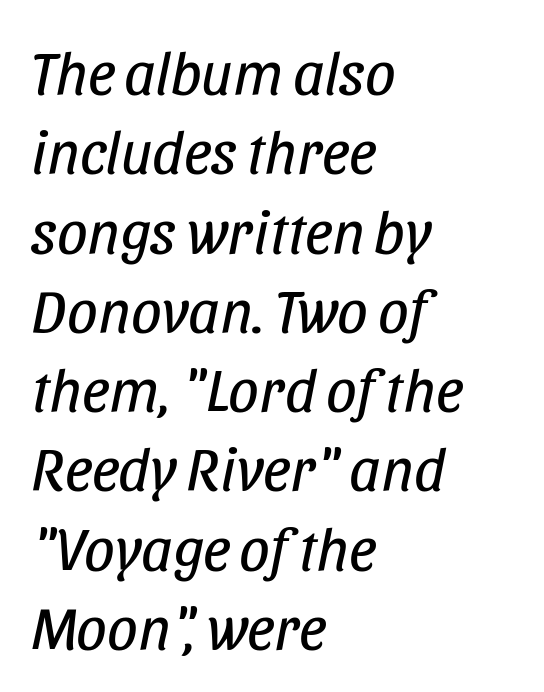
The image shows 61 px regular-weight, condensed type, italic (leaning right); set left-aligned, normal line spacing (1.3x), normal letter spacing, not underlined; low stroke contrast and a large x-height.
